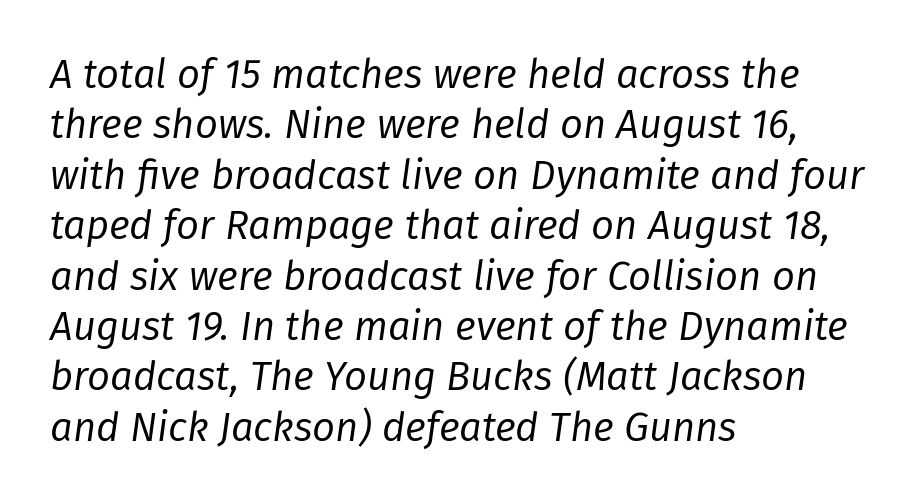
Do the characters align in a grid? No, the font is proportional. In terms of posture, this sample is oblique. A light-to-regular cut is what we see here. Regular leading. Notice how the passage keeps a crisp vertical edge on the left only.
